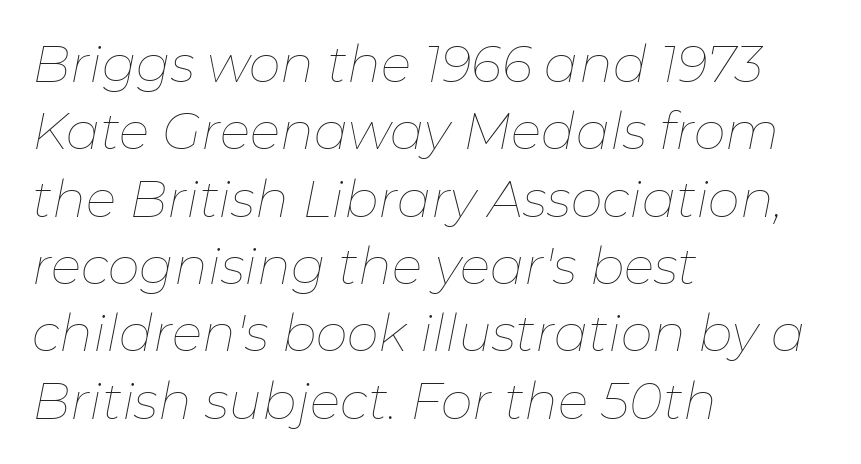
Q: Is the text bold? A: No.
Q: Is the text italic (slanted)? A: Yes, it leans right by about 11 degrees.
Q: Is the text underlined? A: No.
Q: How is the paragraph aligned? A: Left-aligned.
Q: Is the spacing between letters normal or unusually wide? A: Normal.
Q: Is the spacing between lines tight, normal or loose? A: Normal.
Q: Width (condensed, normal, or wide)? A: Normal.
Q: Stroke contrast? A: Low.
Q: x-height? A: Medium.
Q: Monospaced? A: No.
